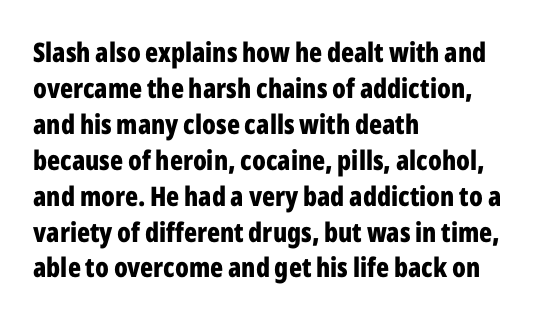
Is there much room between lines? A standard amount, neither cramped nor airy. This rendering features lettering with no underline. The typography opts for an upright posture over an oblique one. Standard letterfit; no display-style spreading of the glyphs. Line starts are locked; line ends wander. Heavy-handed strokes throughout: this text is bold.
